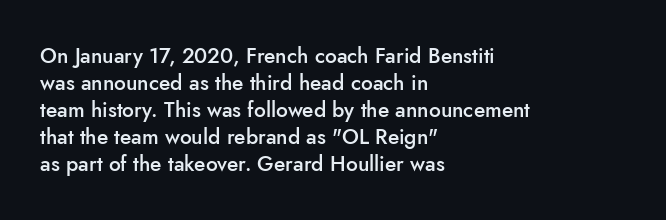
Q: Is the text bold? A: Semi-bold.
Q: Is the text italic (slanted)? A: No, it is upright.
Q: Is the text underlined? A: No.
Q: How is the paragraph aligned? A: Left-aligned.
Q: Is the spacing between letters normal or unusually wide? A: Normal.
Q: Is the spacing between lines tight, normal or loose? A: Normal.
